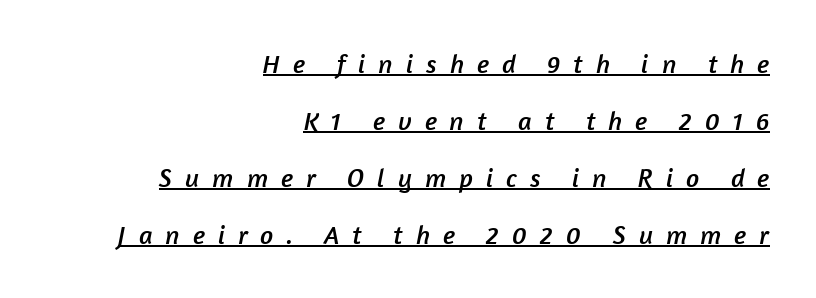
Is the letter spacing exaggerated? Yes — the characters are pushed far apart. The words here are underlined. This block would shrink considerably if given ordinary leading; it's expanded now. A flush-right, rag-left setting is used for this passage.
